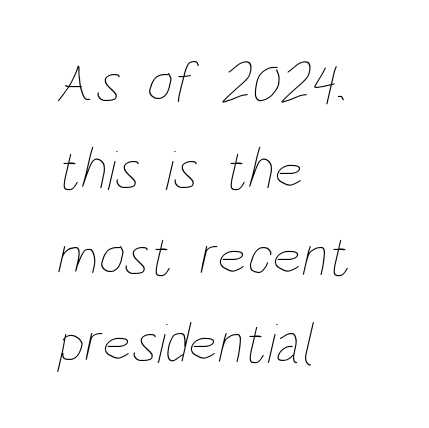
The face used here is proportionally spaced, like ordinary book or web type. The space between consecutive lines is moderate. Default kerning and tracking; the words read as compact shapes. Descenders hang freely into open space. This sample is left-justified, so line endings fall wherever the words run out.
